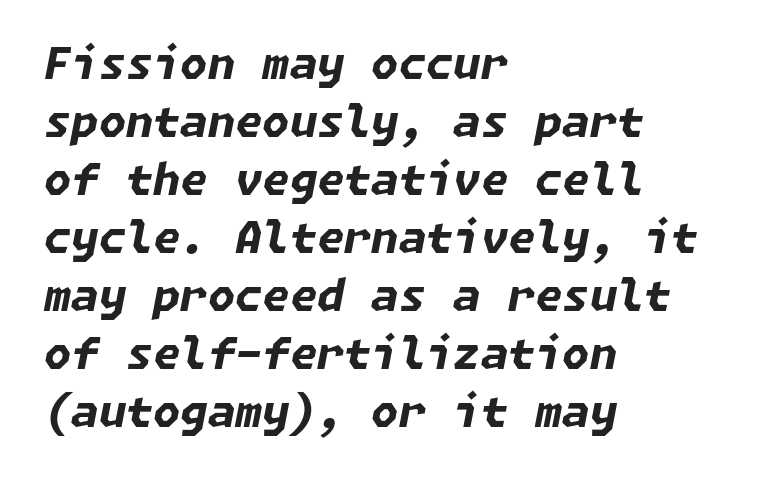
The letterforms sit shoulder to shoulder at normal distance. Every character sits at an angle, as italics do. Does the copy run flush right? No — it runs flush left. Leading matches the norm, producing a regular column. Plain, unruled lines of type. Emphasis by weight is at full strength: bold.
